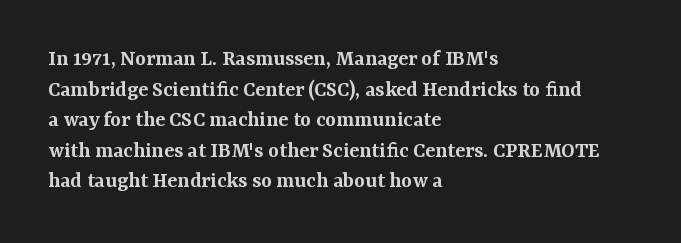
Is there any slant? The stems are plumb. The leading is moderate, giving the passage an even texture. A bit beefed up — I'd call it semibold rather than bold. No word sits above an underline. Characters follow at the spacing the type designer built in. Compared with a centered layout, this one pins lines to the left instead.
